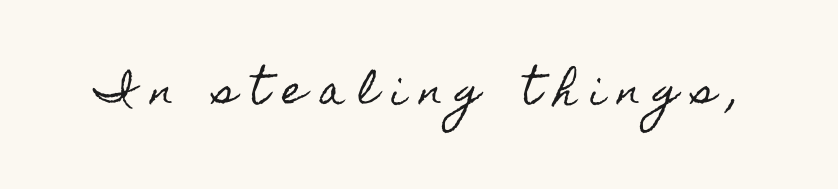
These lines are rendered in a variable-pitch font. The letterforms stand isolated, each surrounded by extra space. Underline: absent.
